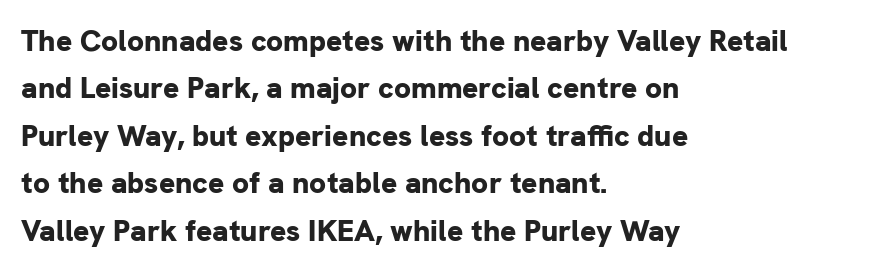
Q: Is the text bold? A: Yes.
Q: Is the text italic (slanted)? A: No, it is upright.
Q: Is the typeface a serif or a sans-serif typeface? A: Sans-serif.
Q: Is the text underlined? A: No.
Q: How is the paragraph aligned? A: Left-aligned.
Q: Is the spacing between letters normal or unusually wide? A: Normal.
Q: Is the spacing between lines tight, normal or loose? A: Normal.
Q: Width (condensed, normal, or wide)? A: Normal.
Q: Stroke contrast? A: Low.
Q: x-height? A: Medium.
Q: Monospaced? A: No.
